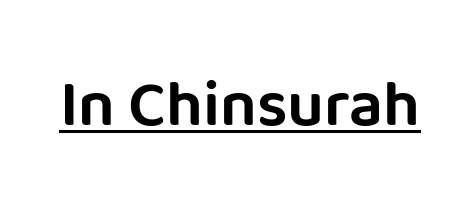
{"serif": "no", "italic": "no", "width": "normal", "stroke_contrast": "low", "x_height": "large", "monospaced": "no", "underline": "yes", "letter_spacing": "normal", "letter_spacing_em": 0.0, "glyph_px": 65}
